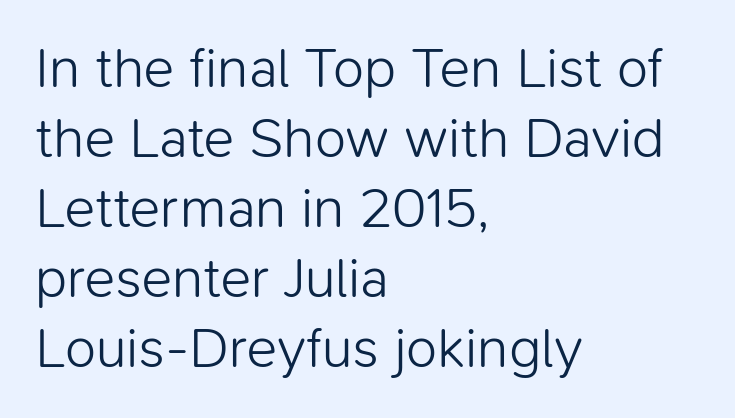
{"serif": "no", "italic": "no", "bold": "no", "weight": "light", "width": "normal", "stroke_contrast": "low", "x_height": "medium", "monospaced": "no", "underline": "no", "align": "left", "line_spacing_ratio": 1.23, "letter_spacing": "normal", "letter_spacing_em": 0.0, "glyph_px": 57}
